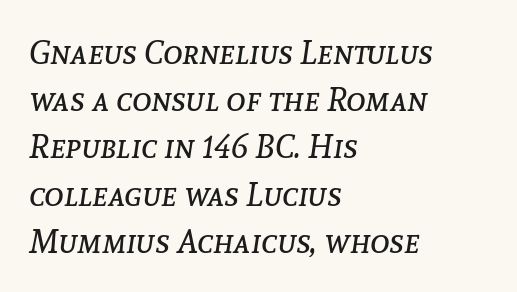
{"italic": "yes", "lean": "right", "slant_degrees": 8, "bold": "no", "weight": "regular", "width": "normal", "stroke_contrast": "low", "x_height": "medium", "monospaced": "no", "underline": "no", "align": "left", "line_spacing": "normal", "line_spacing_ratio": 1.43, "letter_spacing": "normal", "letter_spacing_em": 0.0, "glyph_px": 33}
